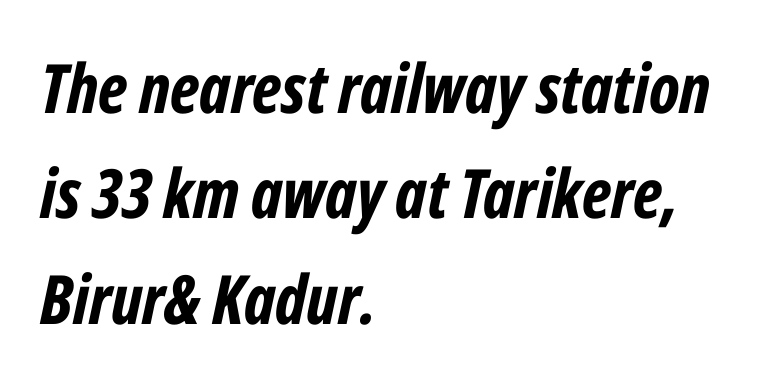
A typesetter would call this proportional, since set widths differ per character. Where is the straight margin? On the left. Chunky letters — that's bold for sure. Nobody touched the tracking dial on this one. Type without underlining. Quick note: interline space is typical.
